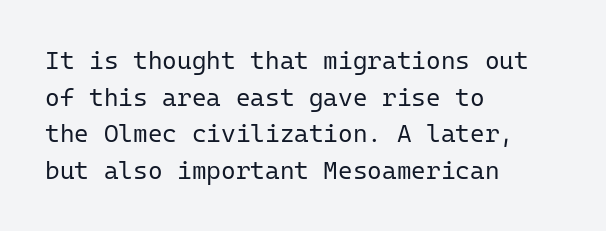
The image shows 25 px text type, upright; set left-aligned, normal line spacing (1.47x), normal letter spacing, not underlined.
